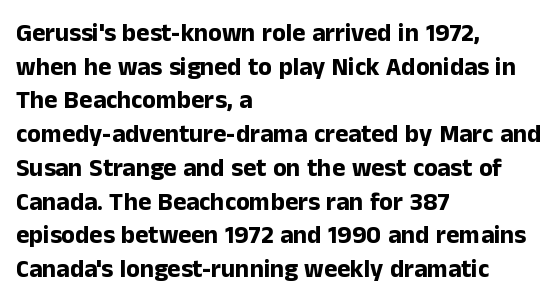
{"italic": "no", "bold": "yes", "underline": "no", "align": "left", "line_spacing": "normal", "line_spacing_ratio": 1.35, "letter_spacing": "normal", "letter_spacing_em": 0.0, "glyph_px": 25}
